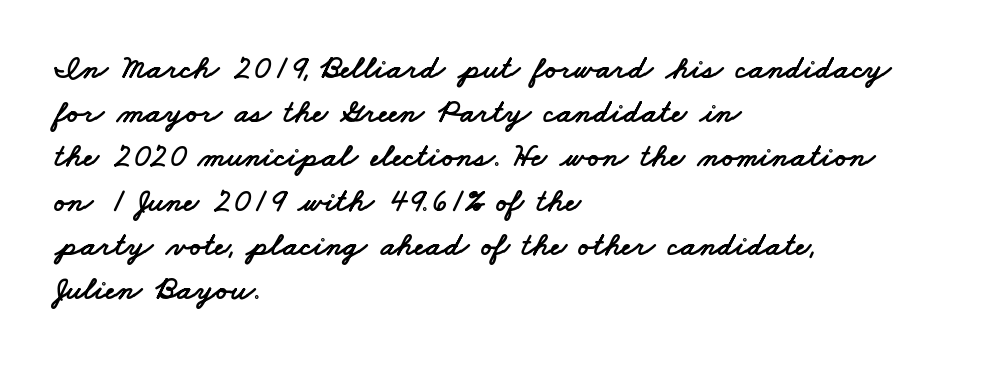
These lines are rendered in a variable-pitch font. All the whitespace from short lines collects on the right. This is sans-serif lettering, the kind often seen on screens and signage. The rows are spaced the way most documents space them. The letters sit at their default tracking, neither squeezed nor spread.
